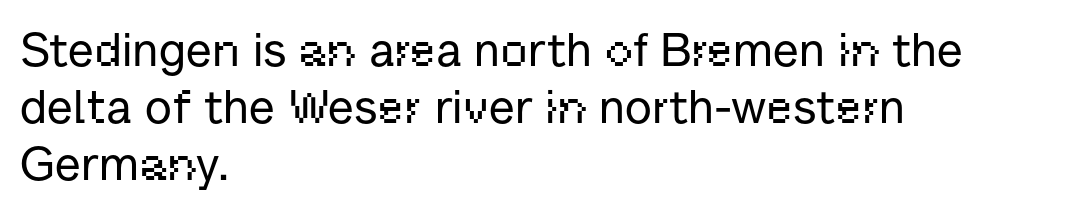
{"serif": "no", "italic": "no", "width": "normal", "stroke_contrast": "low", "x_height": "medium", "monospaced": "no", "underline": "no", "align": "left", "line_spacing_ratio": 1.21, "letter_spacing": "normal", "letter_spacing_em": 0.0, "glyph_px": 47}
